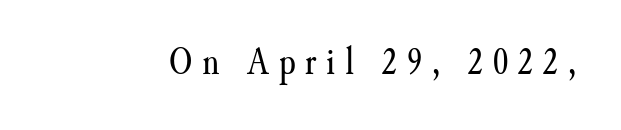
The image shows 40 px regular-weight serif type, upright; set unusually wide letter spacing (+0.24 em), not underlined; medium stroke contrast and a small x-height.
